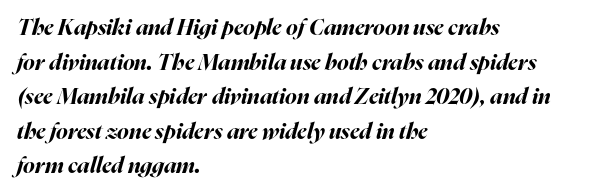
Heft: maximum for text — a bold. Leading: standard. In CSS terms this would be text-align: left. Nobody touched the tracking dial on this one. Plain, unruled lines of type.
